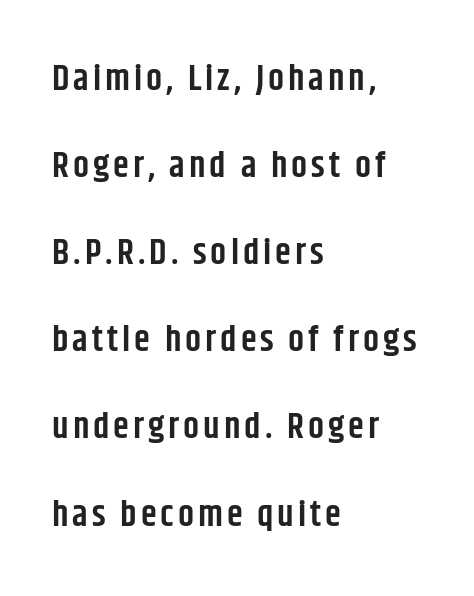
The image shows 36 px semibold, condensed sans-serif type, upright; set left-aligned, loose line spacing (2.42x), not underlined; low stroke contrast and a large x-height.
